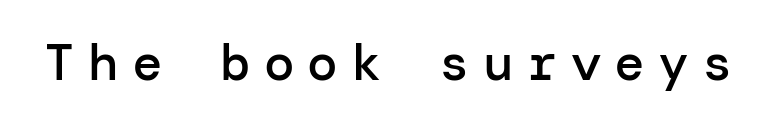
The image shows 51 px semibold sans-serif type, upright; set unusually wide letter spacing (+0.26 em), not underlined; low stroke contrast and a medium x-height.
